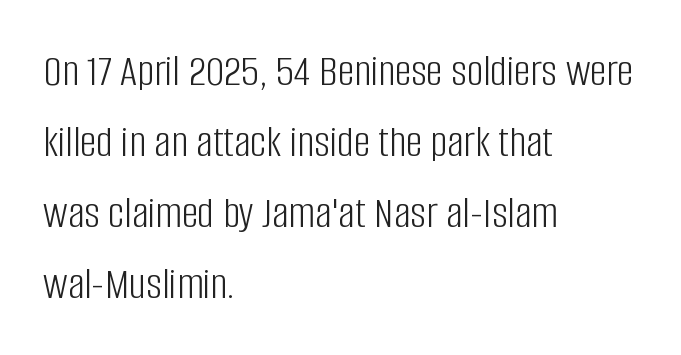
The image shows 46 px light, condensed sans-serif type, upright; set left-aligned, normal line spacing (1.54x), normal letter spacing, not underlined; low stroke contrast and a large x-height.
